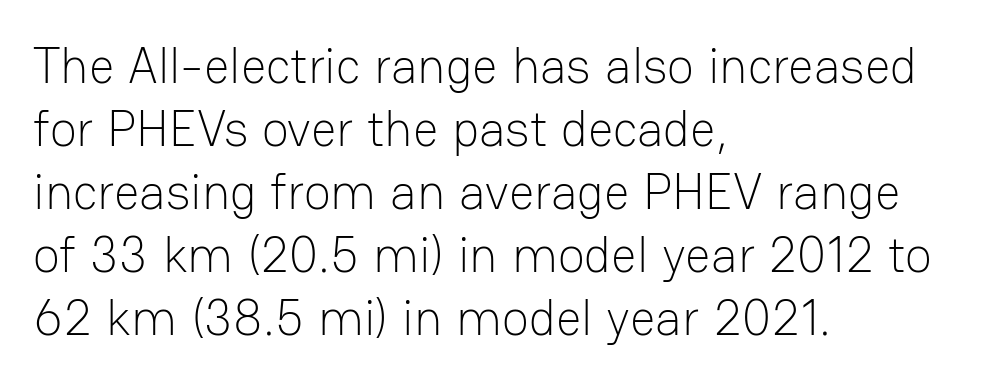
{"serif": "no", "italic": "no", "bold": "no", "weight": "light", "width": "normal", "stroke_contrast": "low", "x_height": "medium", "monospaced": "no", "underline": "no", "align": "left", "line_spacing": "normal", "line_spacing_ratio": 1.26, "letter_spacing": "normal", "letter_spacing_em": 0.0, "glyph_px": 50}
